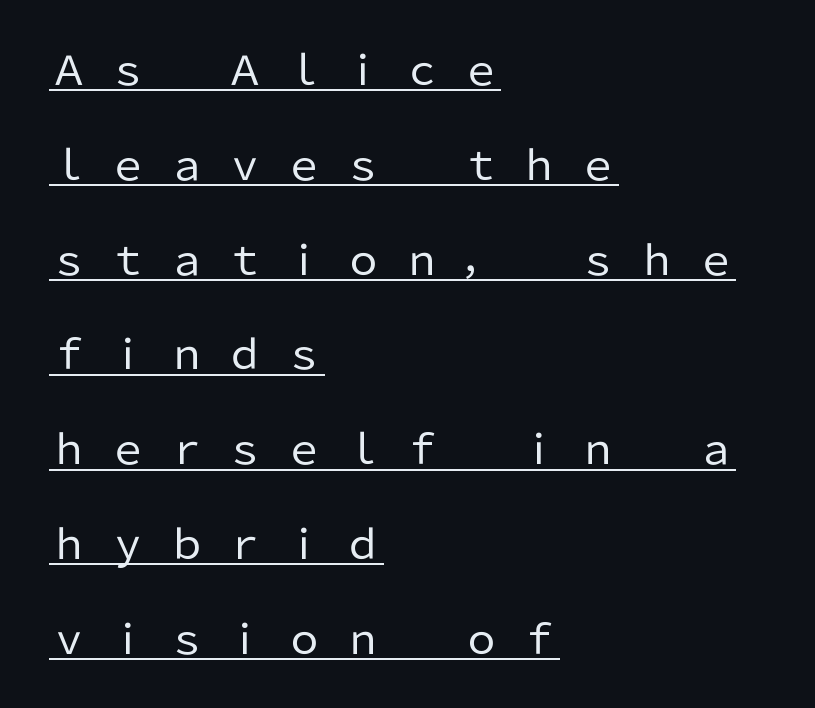
The image shows 40 px regular-weight sans-serif type, upright; set left-aligned, loose line spacing (2.37x), unusually wide letter spacing (+0.47 em), underlined; low stroke contrast and a medium x-height.
